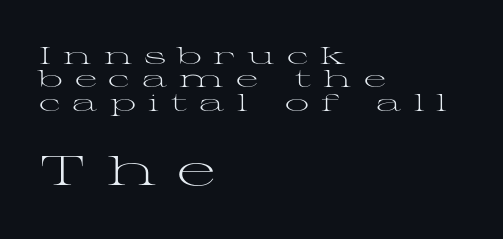
{"serif": "yes", "italic": "no", "bold": "no", "weight": "light", "width": "wide", "stroke_contrast": "medium", "x_height": "medium", "monospaced": "no", "underline": "no", "align": "left", "line_spacing": "tight", "line_spacing_ratio": 0.97, "letter_spacing": "wide", "letter_spacing_em": 0.5, "larger_block": "second", "size_ratio": 1.75, "glyph_px": 42}
